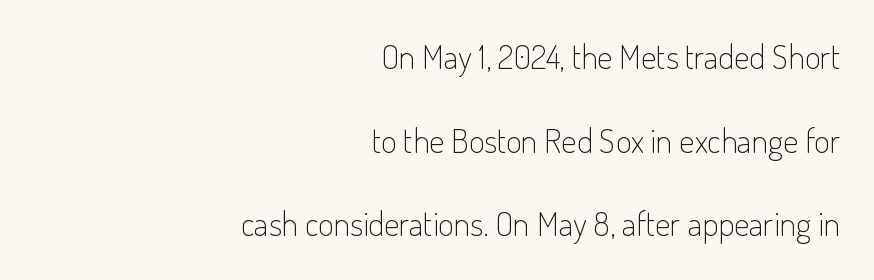
One glance says open: line gaps are wider than usual. Caption: multi-line text, flush right, ragged left. Nothing heavy about these letters — not bold at all. This sample uses plain, unmodified letter spacing.
